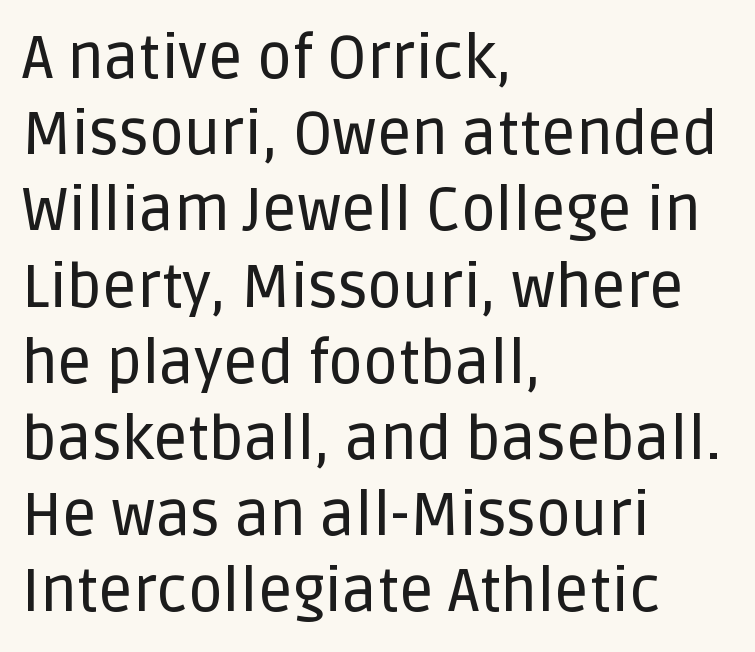
Q: Is the text italic (slanted)? A: No, it is upright.
Q: Is the typeface a serif or a sans-serif typeface? A: Sans-serif.
Q: Is the text underlined? A: No.
Q: How is the paragraph aligned? A: Left-aligned.
Q: Is the spacing between letters normal or unusually wide? A: Normal.
Q: Is the spacing between lines tight, normal or loose? A: Normal.
Q: Width (condensed, normal, or wide)? A: Normal.
Q: Stroke contrast? A: Low.
Q: x-height? A: Large.
Q: Monospaced? A: No.
